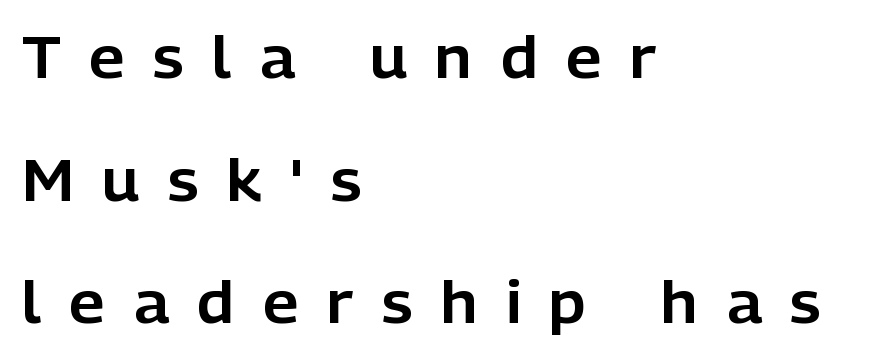
A bare baseline throughout the passage. Compared with a centered layout, this one pins lines to the left instead. Rows of type keep a wide berth in the vertical direction. This rendering widens character spacing well past its baseline value.
